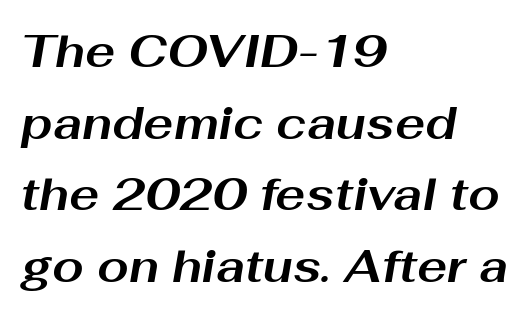
The image shows 45 px bold, wide type, italic (leaning right); set left-aligned, normal line spacing (1.59x), normal letter spacing, not underlined; medium stroke contrast and a medium x-height.
